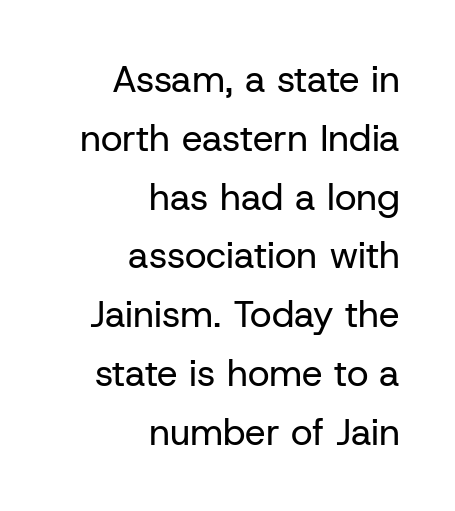
{"serif": "no", "italic": "no", "bold": "no", "weight": "regular", "width": "normal", "stroke_contrast": "low", "x_height": "medium", "monospaced": "no", "underline": "no", "align": "right", "line_spacing": "normal", "line_spacing_ratio": 1.59, "letter_spacing": "normal", "letter_spacing_em": 0.0, "glyph_px": 37}
